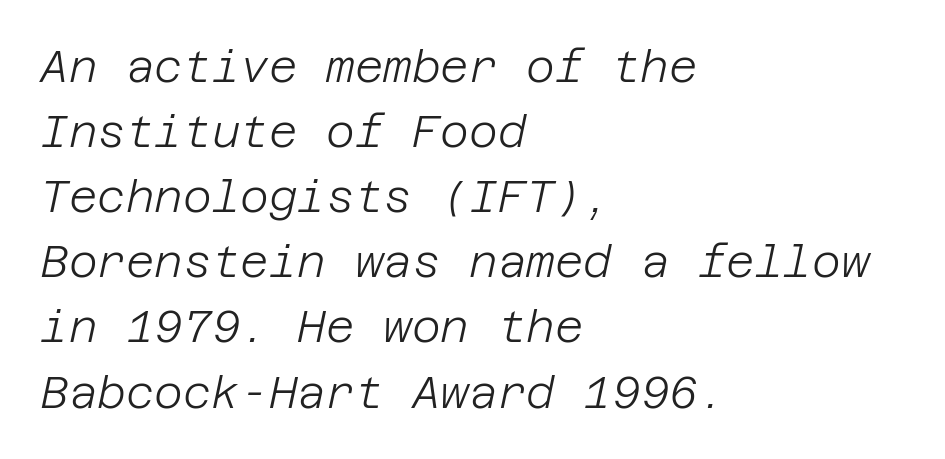
Q: Is the text bold? A: No.
Q: Is the text italic (slanted)? A: Yes, it leans right by about 12 degrees.
Q: Is the text underlined? A: No.
Q: How is the paragraph aligned? A: Left-aligned.
Q: Is the spacing between letters normal or unusually wide? A: Normal.
Q: Is the spacing between lines tight, normal or loose? A: Normal.
Q: Width (condensed, normal, or wide)? A: Normal.
Q: Stroke contrast? A: Low.
Q: x-height? A: Large.
